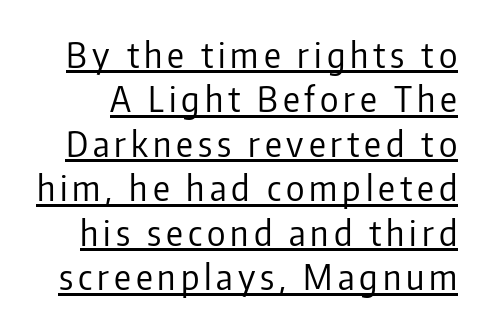
Q: Is the text bold? A: No.
Q: Is the text italic (slanted)? A: No, it is upright.
Q: Is the typeface a serif or a sans-serif typeface? A: Sans-serif.
Q: Is the text underlined? A: Yes.
Q: Is the spacing between lines tight, normal or loose? A: Normal.
Q: Width (condensed, normal, or wide)? A: Condensed.
Q: Stroke contrast? A: Low.
Q: x-height? A: Medium.
Q: Monospaced? A: No.
